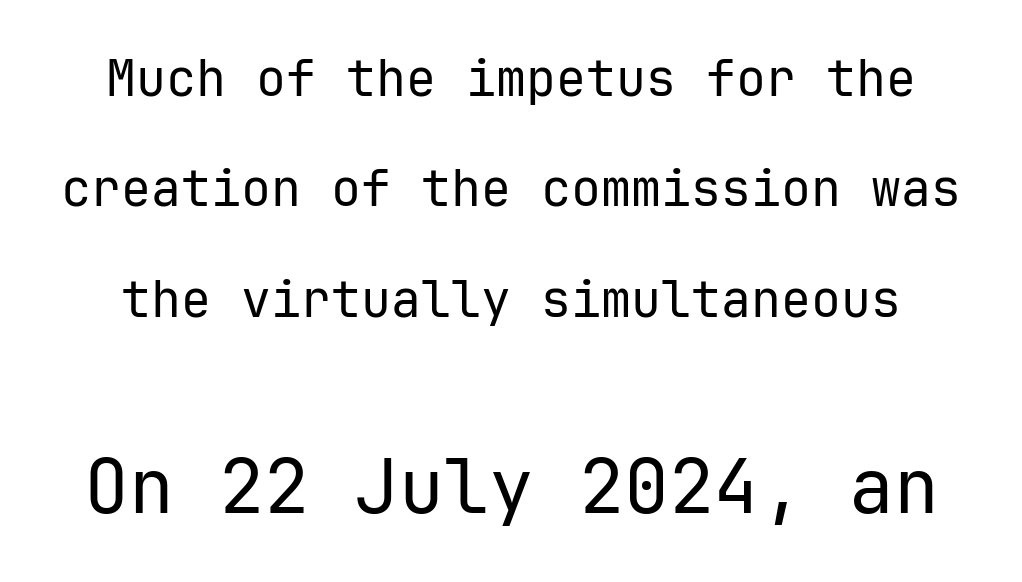
The image shows 75 px regular-weight sans-serif type, upright; set loose line spacing (2.21x), normal letter spacing, not underlined; the second (bottom) block is 1.5x larger; low stroke contrast and a medium x-height.
